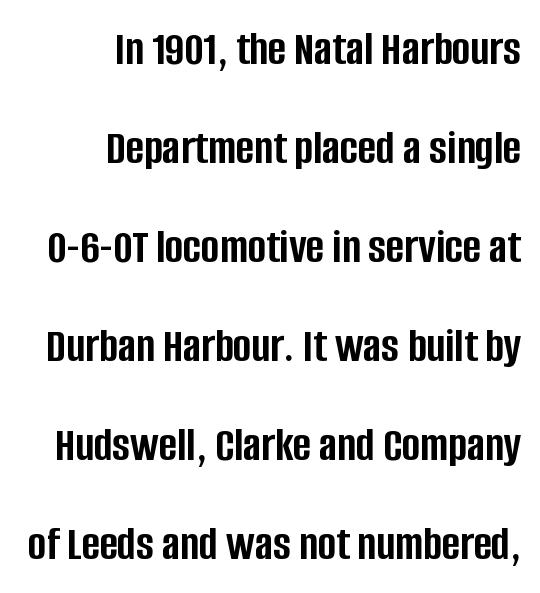
These words are printed bold, with thick strokes throughout. The rag falls on the left side of this text block. Observe the ordinary spacing: letters are neighbours, not strangers. Underline: absent.
